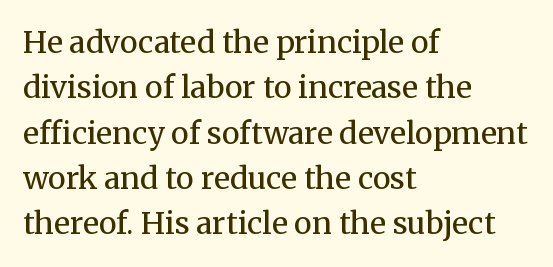
Q: Is the text bold? A: No.
Q: Is the text italic (slanted)? A: No, it is upright.
Q: Is the typeface a serif or a sans-serif typeface? A: Serif.
Q: Is the text underlined? A: No.
Q: How is the paragraph aligned? A: Left-aligned.
Q: Is the spacing between letters normal or unusually wide? A: Normal.
Q: Is the spacing between lines tight, normal or loose? A: Normal.
Q: Width (condensed, normal, or wide)? A: Normal.
Q: Stroke contrast? A: Medium.
Q: x-height? A: Medium.
Q: Monospaced? A: No.
